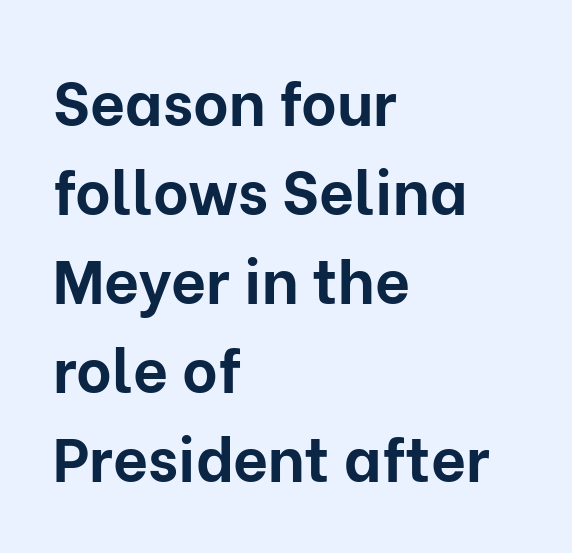
The typesetter chose a ragged-right arrangement here. Quick note: interline space is typical. Proportional: the letters do not fall into vertical columns. Underlining? Definitely not there.
